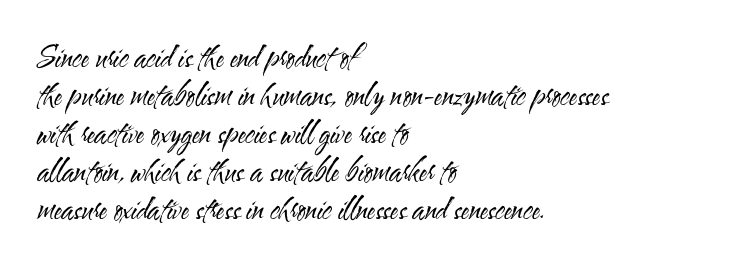
Q: Is the text bold? A: No.
Q: Is the text italic (slanted)? A: Yes.
Q: Is the typeface a serif or a sans-serif typeface? A: Sans-serif.
Q: Is the text underlined? A: No.
Q: How is the paragraph aligned? A: Left-aligned.
Q: Is the spacing between letters normal or unusually wide? A: Normal.
Q: Is the spacing between lines tight, normal or loose? A: Normal.
Q: Width (condensed, normal, or wide)? A: Condensed.
Q: Stroke contrast? A: Medium.
Q: x-height? A: Small.
Q: Monospaced? A: No.
